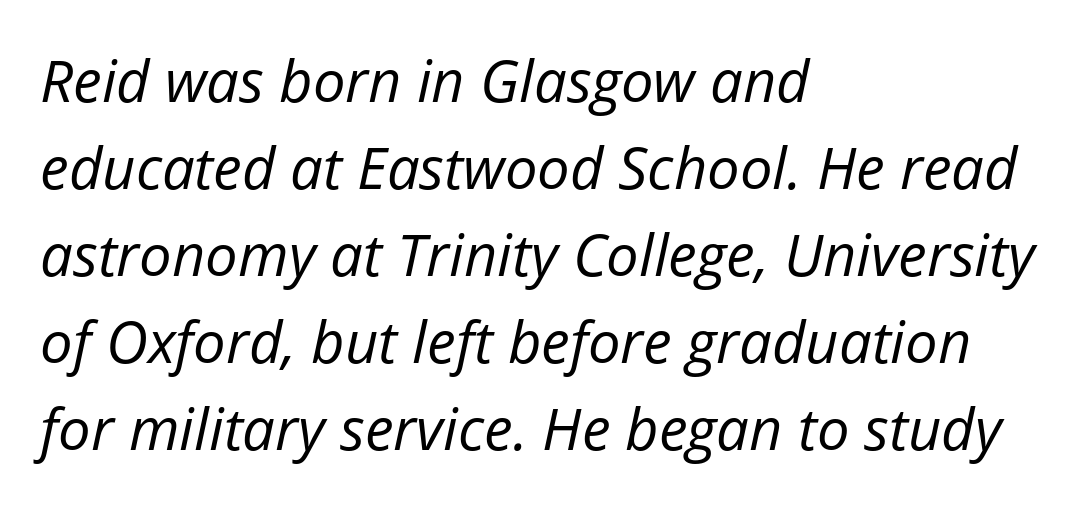
Q: Is the text bold? A: No.
Q: Is the text italic (slanted)? A: Yes, it leans right by about 12 degrees.
Q: Is the text underlined? A: No.
Q: How is the paragraph aligned? A: Left-aligned.
Q: Is the spacing between letters normal or unusually wide? A: Normal.
Q: Is the spacing between lines tight, normal or loose? A: Normal.
Q: Width (condensed, normal, or wide)? A: Normal.
Q: Stroke contrast? A: Low.
Q: x-height? A: Medium.
Q: Monospaced? A: No.
